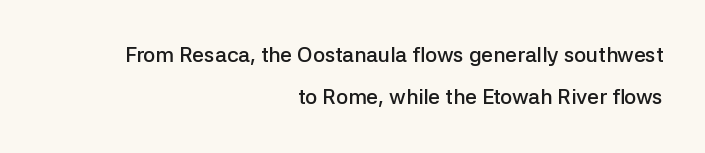
The face used here is rendered with its standard letterfit. The typography opts for an upright posture over an oblique one. The zone under the glyphs is completely vacant. Is there much room between lines? Yes — plenty of vertical air separates them. The typesetting leans somewhat heavy: a semibold. Casual observation: everything's shoved over to the right.
